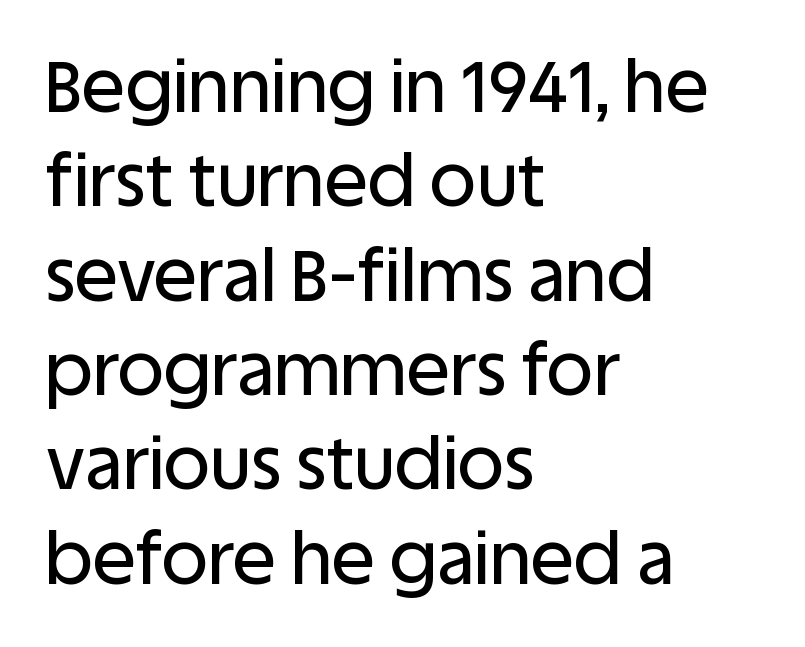
The image shows 72 px sans-serif type, upright; set left-aligned, normal line spacing (1.31x), normal letter spacing, not underlined; low stroke contrast and a large x-height.
